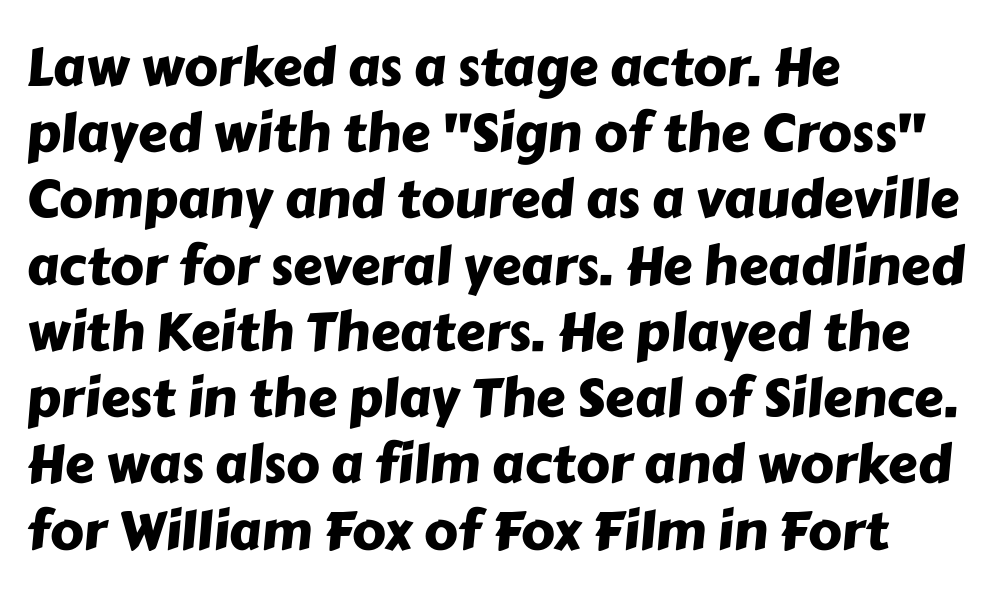
The image shows 53 px sans-serif type; set left-aligned, normal line spacing (1.25x), normal letter spacing, not underlined; low stroke contrast and a medium x-height.
